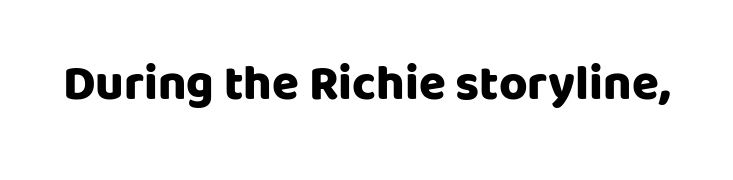
Q: Is the text bold? A: Yes.
Q: Is the text italic (slanted)? A: No, it is upright.
Q: Is the typeface a serif or a sans-serif typeface? A: Sans-serif.
Q: Is the text underlined? A: No.
Q: Is the spacing between letters normal or unusually wide? A: Normal.
Q: Width (condensed, normal, or wide)? A: Normal.
Q: Stroke contrast? A: Low.
Q: x-height? A: Large.
Q: Monospaced? A: No.
